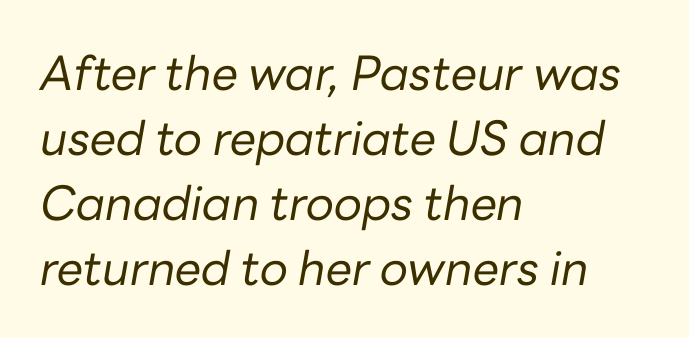
The image shows 47 px regular-weight type, italic (leaning right); set left-aligned, normal line spacing (1.38x), normal letter spacing, not underlined; low stroke contrast and a medium x-height.
